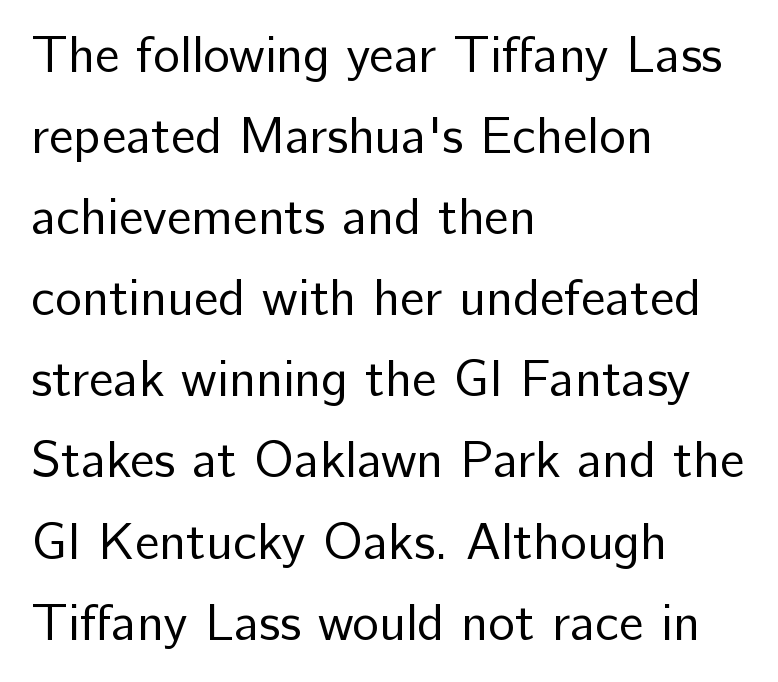
Q: Is the text bold? A: No.
Q: Is the text italic (slanted)? A: No, it is upright.
Q: Is the typeface a serif or a sans-serif typeface? A: Sans-serif.
Q: Is the text underlined? A: No.
Q: How is the paragraph aligned? A: Left-aligned.
Q: Is the spacing between letters normal or unusually wide? A: Normal.
Q: Is the spacing between lines tight, normal or loose? A: Normal.
Q: Width (condensed, normal, or wide)? A: Normal.
Q: Stroke contrast? A: Low.
Q: x-height? A: Medium.
Q: Monospaced? A: No.
